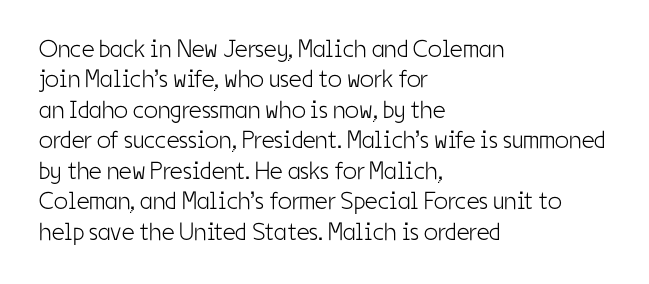
Q: Is the text bold? A: No.
Q: Is the text italic (slanted)? A: No, it is upright.
Q: Is the text underlined? A: No.
Q: How is the paragraph aligned? A: Left-aligned.
Q: Is the spacing between letters normal or unusually wide? A: Normal.
